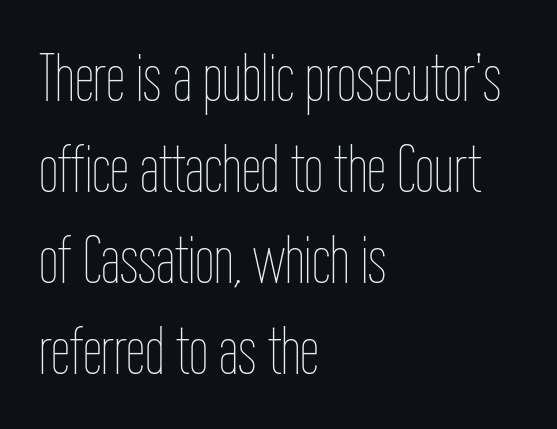
The image shows 69 px thin, condensed type, upright; set left-aligned, normal line spacing (1.32x), normal letter spacing, not underlined; low stroke contrast and a medium x-height.
